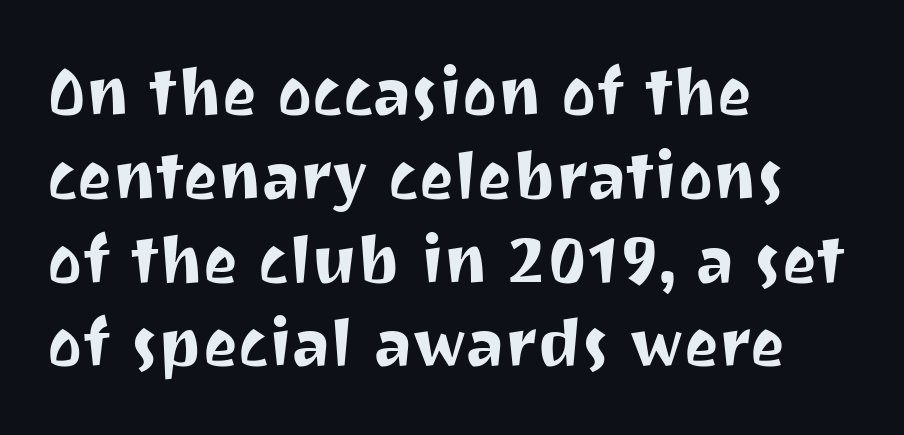
{"serif": "no", "italic": "no", "width": "normal", "stroke_contrast": "medium", "x_height": "medium", "monospaced": "no", "underline": "no", "align": "left", "line_spacing": "normal", "line_spacing_ratio": 1.27, "letter_spacing": "normal", "letter_spacing_em": 0.0, "glyph_px": 66}
